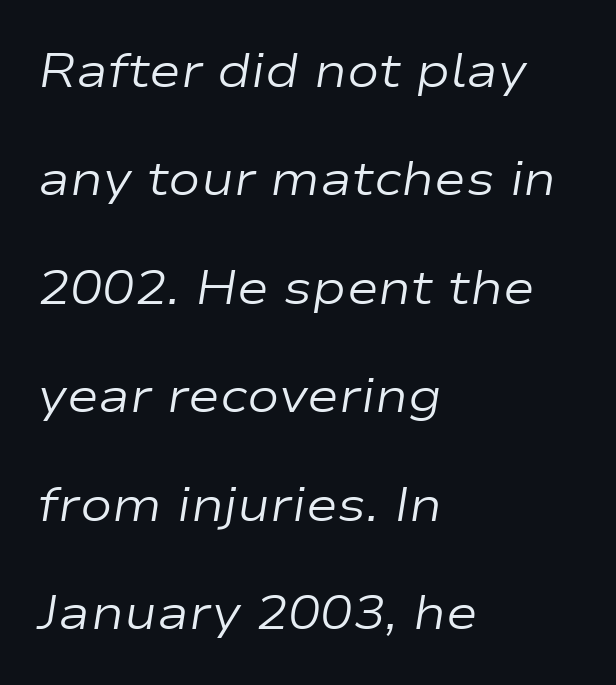
{"italic": "yes", "lean": "right", "slant_degrees": 9, "bold": "no", "weight": "regular", "width": "wide", "stroke_contrast": "low", "x_height": "medium", "monospaced": "no", "underline": "no", "align": "left", "line_spacing": "loose", "line_spacing_ratio": 2.26, "letter_spacing": "normal", "letter_spacing_em": 0.0, "glyph_px": 48}
